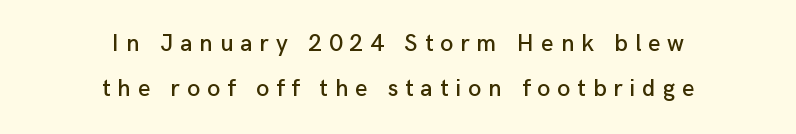
The image shows 24 px text type, upright; set centered, line spacing 1.88x, unusually wide letter spacing (+0.29 em), not underlined.
